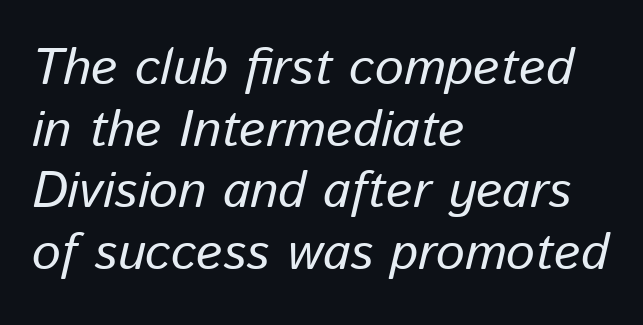
Q: Is the text bold? A: No.
Q: Is the text italic (slanted)? A: Yes, it leans right by about 13 degrees.
Q: Is the text underlined? A: No.
Q: How is the paragraph aligned? A: Left-aligned.
Q: Is the spacing between letters normal or unusually wide? A: Normal.
Q: Width (condensed, normal, or wide)? A: Normal.
Q: Stroke contrast? A: Low.
Q: x-height? A: Medium.
Q: Monospaced? A: No.
